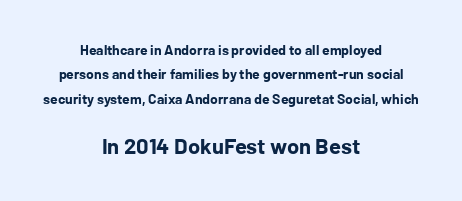
Q: Is the text bold? A: Yes.
Q: Is the text italic (slanted)? A: No, it is upright.
Q: Is the text underlined? A: No.
Q: How is the paragraph aligned? A: Centered.
Q: Is the spacing between letters normal or unusually wide? A: Normal.
Q: Which block of text is set in a larger size, the first (top) or the second (bottom)? A: The second (bottom) one.
